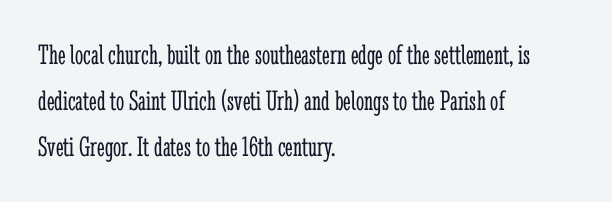
The image shows 29 px light, condensed serif type, upright; set left-aligned, normal line spacing (1.59x), normal letter spacing, not underlined; low stroke contrast and a medium x-height.
